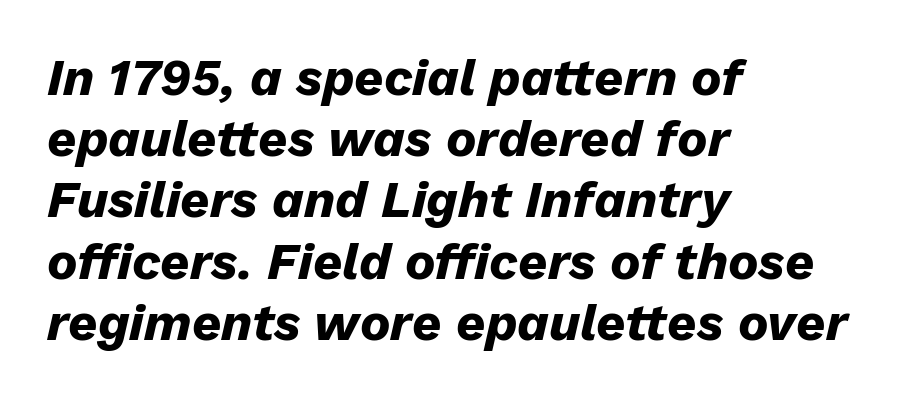
The image shows 51 px heavy type, italic (leaning right); set left-aligned, line spacing 1.2x, normal letter spacing, not underlined; low stroke contrast and a medium x-height.
